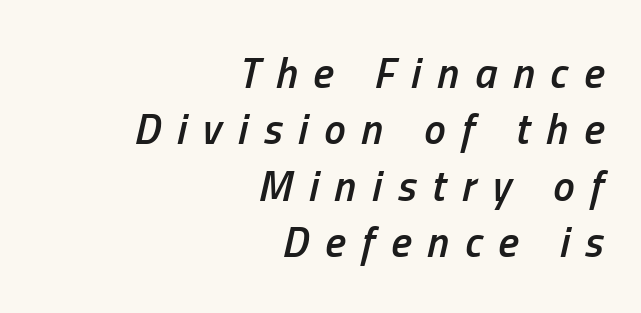
Notice how descenders clear the ascenders below comfortably — that's standard leading. This sample uses an oblique cut, with every glyph tilted off the vertical. The line texture is sparse and dotted thanks to wide tracking. Think of a printed novel: that variable character pitch is what you see here. Compared with a flush-left layout, this one pins lines to the opposite, right side. Stroke thickness is moderately raised; the sample reads as semibold.
